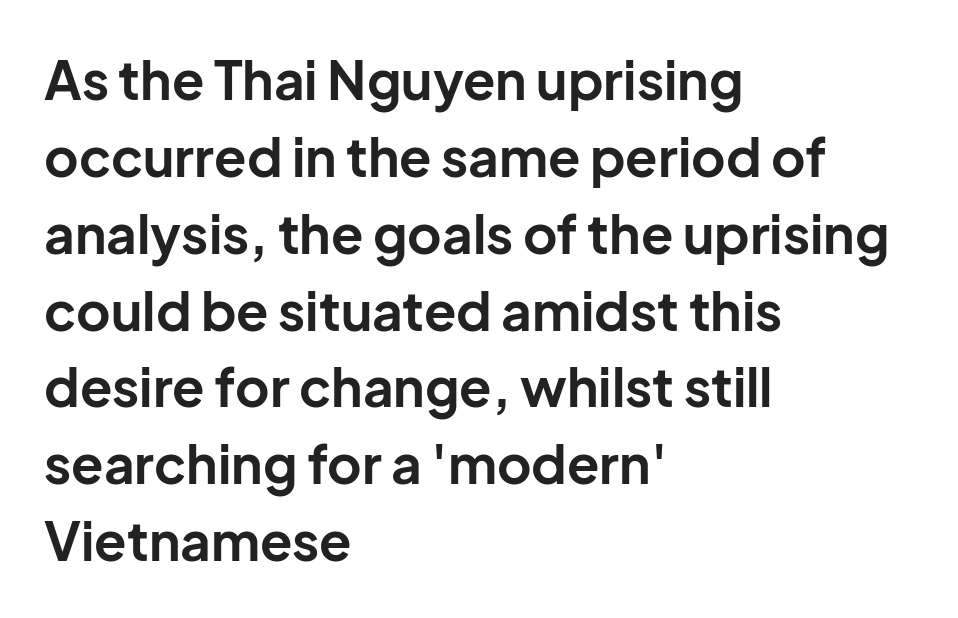
{"serif": "no", "italic": "no", "bold": "yes", "weight": "bold", "width": "normal", "stroke_contrast": "low", "x_height": "medium", "monospaced": "no", "underline": "no", "align": "left", "line_spacing": "normal", "line_spacing_ratio": 1.45, "letter_spacing": "normal", "letter_spacing_em": 0.0, "glyph_px": 53}
